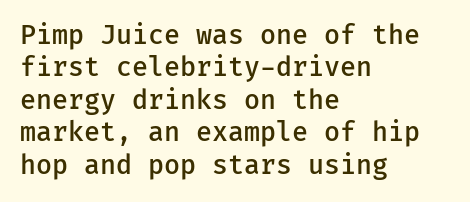
Words appear dense and cohesive because spacing is normal. On the weight axis this lands at semibold, roughly 600. The lines sit at an ordinary, default distance from one another. Any mark beneath the type? The region is blank. You can tell it's not italic because the verticals are truly vertical. The setting favours the left margin, as ordinary paragraphs usually do.
